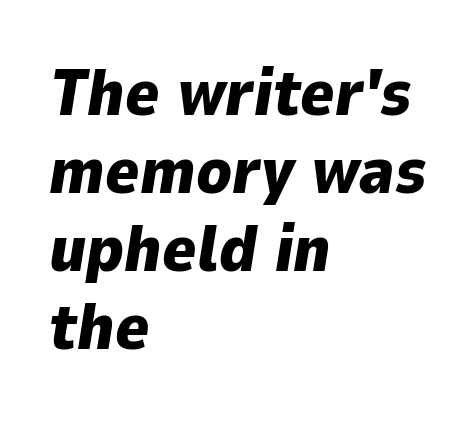
The passage shown has conventional tracking throughout. The font's italic variant was chosen for this text. All the whitespace from short lines collects on the right. Spacing verdict: proportional, widths tailored to each character. Clear beneath every line of the passage.
